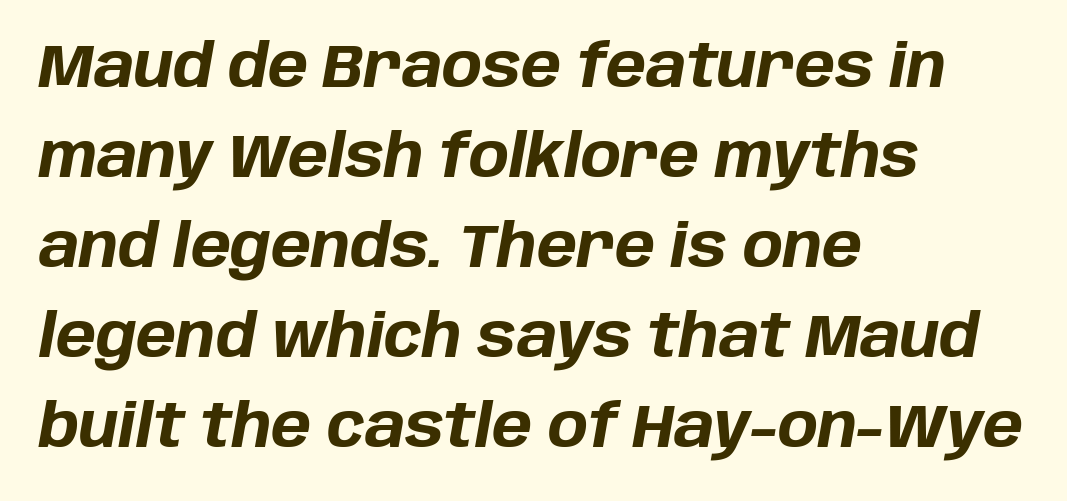
The image shows 60 px bold type, italic (leaning right); set left-aligned, normal line spacing (1.5x), normal letter spacing, not underlined; low stroke contrast and a large x-height.
